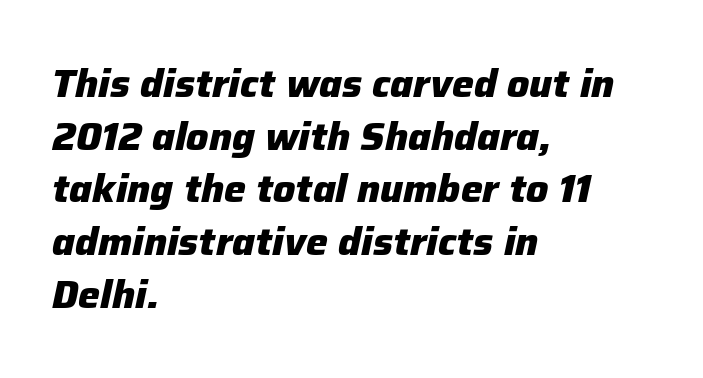
Q: Is the text bold? A: Yes.
Q: Is the text italic (slanted)? A: Yes, it leans right by about 12 degrees.
Q: Is the text underlined? A: No.
Q: How is the paragraph aligned? A: Left-aligned.
Q: Is the spacing between letters normal or unusually wide? A: Normal.
Q: Is the spacing between lines tight, normal or loose? A: Normal.
Q: Width (condensed, normal, or wide)? A: Normal.
Q: Stroke contrast? A: Low.
Q: x-height? A: Medium.
Q: Monospaced? A: No.
